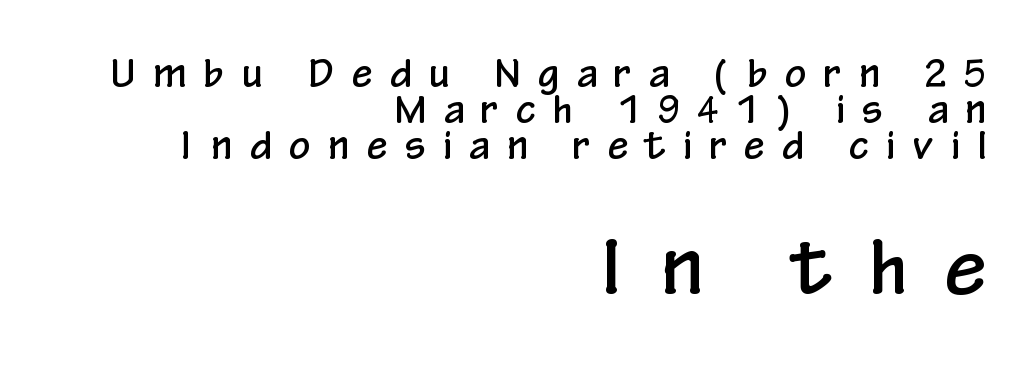
The block sitting lower on the canvas is the one with enlarged characters. A flush-right, rag-left setting is used for this passage. A typesetter would call this leading minimal, almost set solid. Font category for this specimen: sans-serif. Each letter keeps its own natural width here, so spacing adapts to shape. Inter-character spacing is expanded well beyond the font's built-in metrics.
